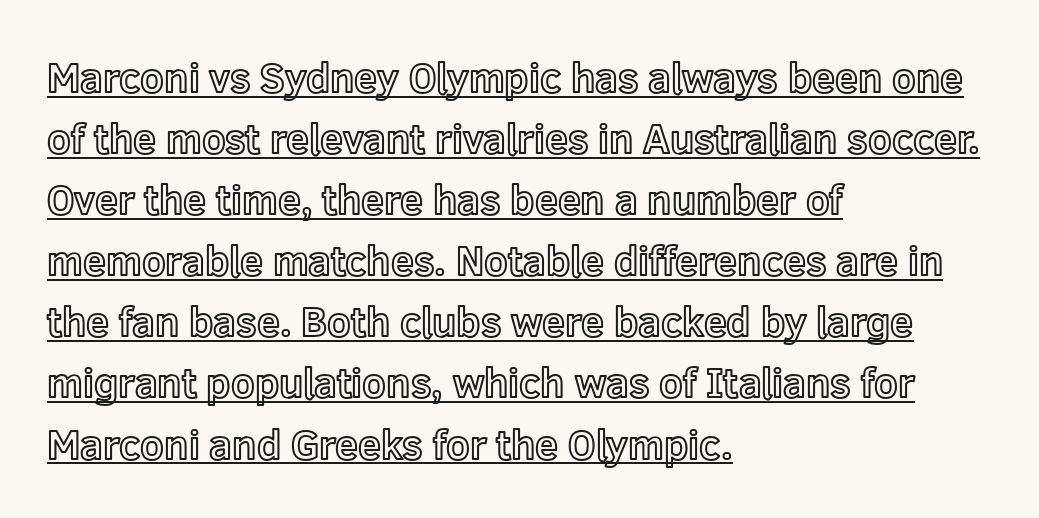
The letters advance in unequal steps, a hallmark of proportional type. The glyphs are accompanied by a horizontal stroke just below them. This sample uses plain, unmodified letter spacing. Successive baselines arrive at the customary interval. Line starts are locked; line ends wander. Style check: upright.
